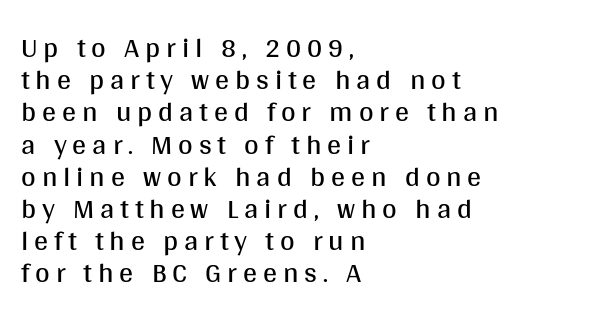
The lettering holds an erect, upright posture throughout. The passage is arranged the way most books set body copy — flush left. Vertical stems look standard width or narrower in stroke. Spacing verdict: proportional, widths tailored to each character. The glyphs in this specimen are sans serif.
